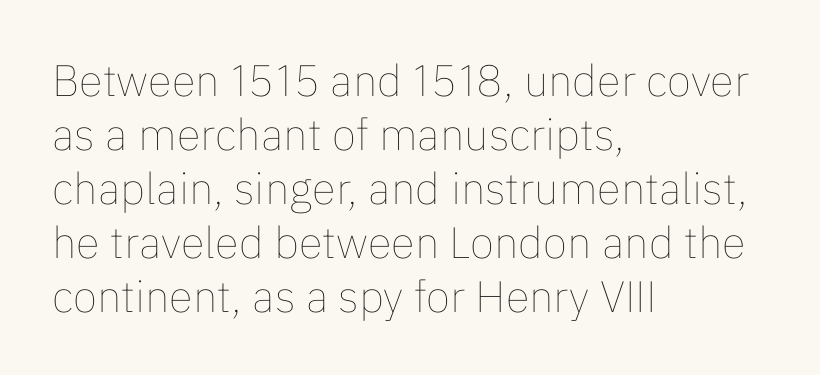
Q: Is the text bold? A: No.
Q: Is the text italic (slanted)? A: No, it is upright.
Q: Is the text underlined? A: No.
Q: How is the paragraph aligned? A: Left-aligned.
Q: Is the spacing between letters normal or unusually wide? A: Normal.
Q: Width (condensed, normal, or wide)? A: Normal.
Q: Stroke contrast? A: Low.
Q: x-height? A: Medium.
Q: Monospaced? A: No.
